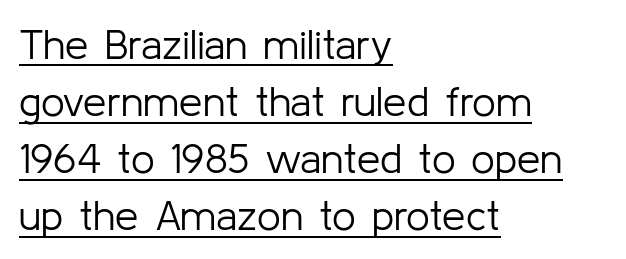
{"serif": "no", "italic": "no", "bold": "no", "weight": "light", "width": "normal", "stroke_contrast": "low", "x_height": "medium", "monospaced": "no", "underline": "yes", "align": "left", "line_spacing": "normal", "line_spacing_ratio": 1.36, "letter_spacing": "normal", "letter_spacing_em": 0.0, "glyph_px": 42}
